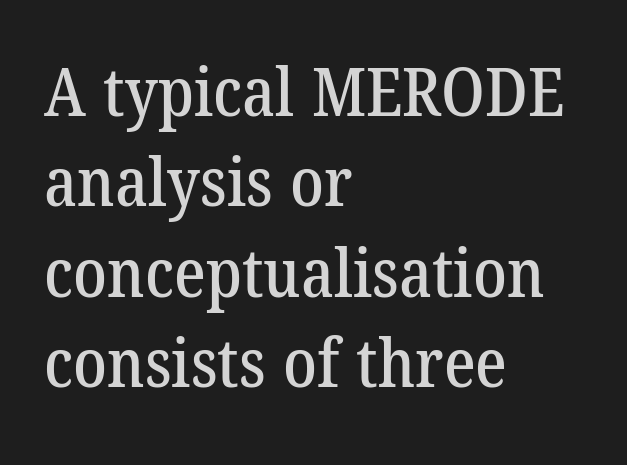
Each letter keeps its own natural width here, so spacing adapts to shape. Horizontally, the lines are justified to the leading edge only. The letters carry serifs — small finishing strokes at the ends of their stems. Does the leading feel generous? No, just average.
